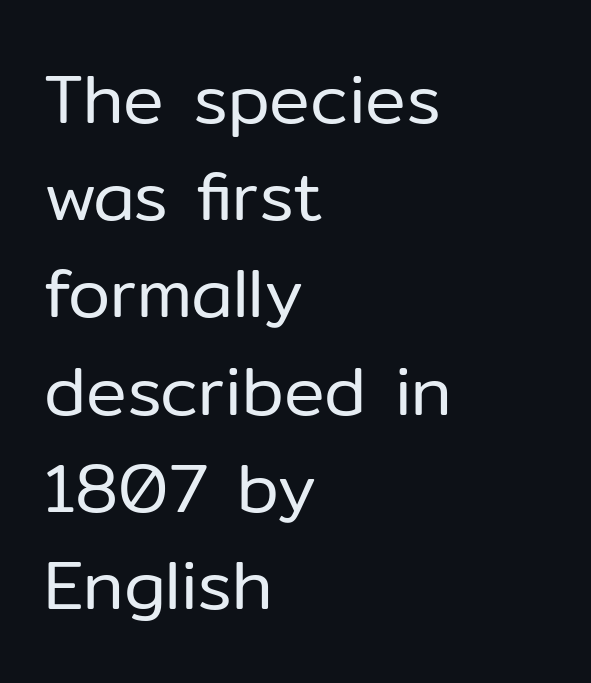
Do the characters align in a grid? No, the font is proportional. No feet cap the strokes, marking this as sans-serif type. The tracking reads as untouched default to a designer's eye. Honestly, the row spacing looks completely unremarkable. This rendering features lettering with no underline.
